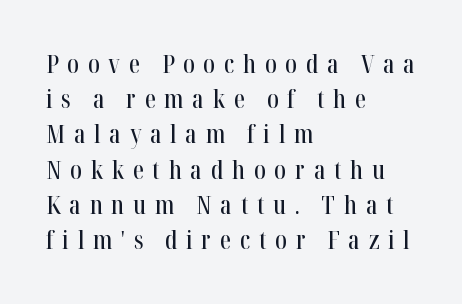
{"italic": "no", "underline": "no", "align": "left", "line_spacing": "normal", "line_spacing_ratio": 1.41, "letter_spacing": "wide", "letter_spacing_em": 0.35, "glyph_px": 25}
